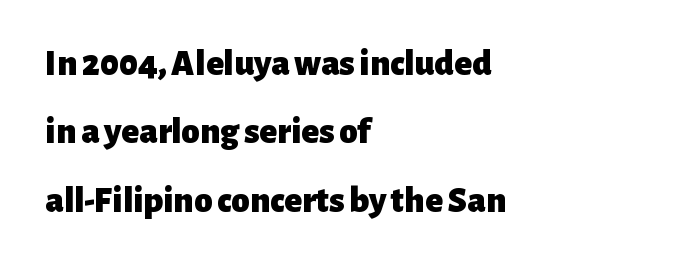
Q: Is the text bold? A: Yes.
Q: Is the text italic (slanted)? A: No, it is upright.
Q: Is the typeface a serif or a sans-serif typeface? A: Sans-serif.
Q: Is the text underlined? A: No.
Q: How is the paragraph aligned? A: Left-aligned.
Q: Is the spacing between letters normal or unusually wide? A: Normal.
Q: Width (condensed, normal, or wide)? A: Normal.
Q: Stroke contrast? A: Low.
Q: x-height? A: Medium.
Q: Monospaced? A: No.
